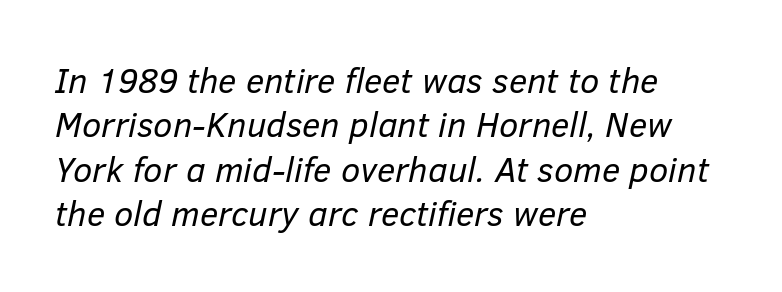
Q: Is the text bold? A: No.
Q: Is the text italic (slanted)? A: Yes, it leans right by about 12 degrees.
Q: Is the text underlined? A: No.
Q: How is the paragraph aligned? A: Left-aligned.
Q: Is the spacing between letters normal or unusually wide? A: Normal.
Q: Is the spacing between lines tight, normal or loose? A: Normal.
Q: Width (condensed, normal, or wide)? A: Normal.
Q: Stroke contrast? A: Low.
Q: x-height? A: Medium.
Q: Monospaced? A: No.
